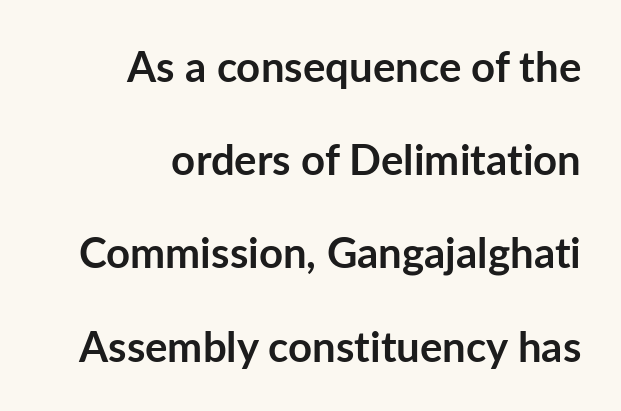
The image shows 42 px semibold sans-serif type, upright; set right-aligned, loose line spacing (2.22x), normal letter spacing, not underlined; low stroke contrast and a medium x-height.
